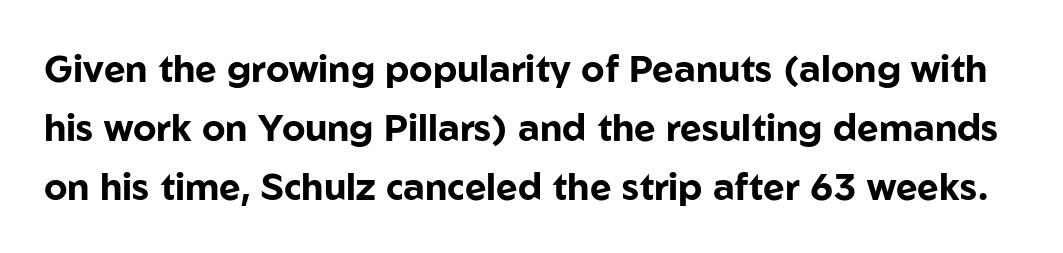
The rendering uses natural spacing where letterforms have individual widths. The words here are not underlined. The letters stand straight up with perfectly vertical stems. Summary of vertical rhythm: regular, with standard interline spacing. Classification — sans serif.
